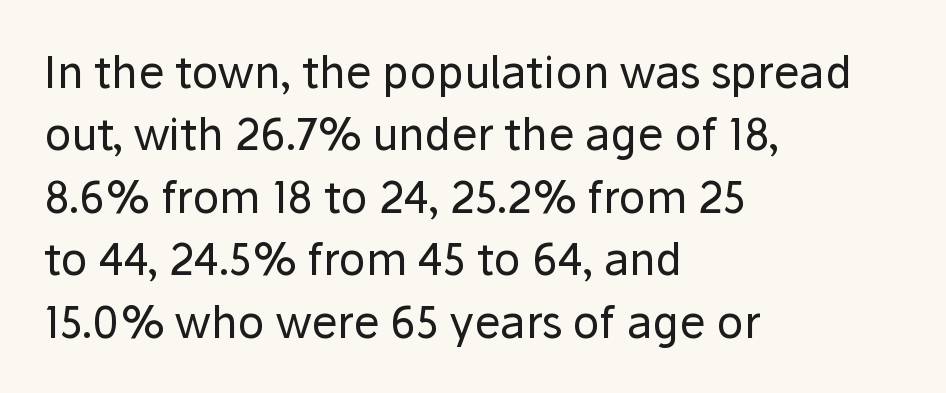
The image shows 44 px regular-weight sans-serif type, upright; set left-aligned, normal line spacing (1.42x), normal letter spacing, not underlined; low stroke contrast and a medium x-height.
